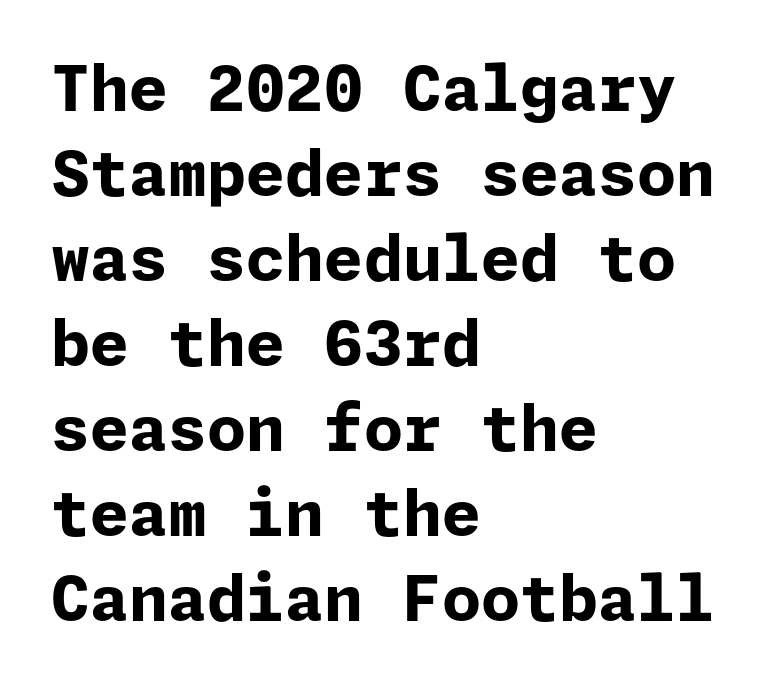
Does the lettering tilt? It doesn't — this is upright. You'd pick this weight for a headline — it's a proper bold. Regarding serifs, this sample does without them. A typesetter would call this leading conventional body-copy spacing. One-word summary of the alignment: left.
